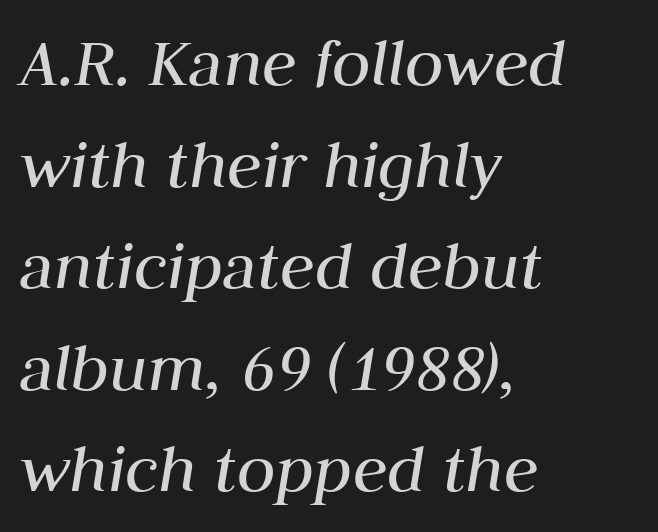
Q: Is the text bold? A: No.
Q: Is the text italic (slanted)? A: Yes, it leans right by about 10 degrees.
Q: Is the text underlined? A: No.
Q: How is the paragraph aligned? A: Left-aligned.
Q: Is the spacing between letters normal or unusually wide? A: Normal.
Q: Is the spacing between lines tight, normal or loose? A: Normal.
Q: Width (condensed, normal, or wide)? A: Normal.
Q: Stroke contrast? A: Medium.
Q: x-height? A: Medium.
Q: Monospaced? A: No.
